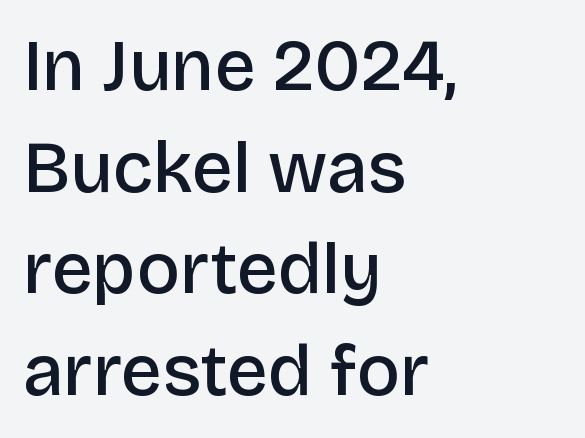
The image shows 72 px semibold sans-serif type, upright; set left-aligned, normal line spacing (1.41x), normal letter spacing, not underlined; low stroke contrast and a large x-height.
